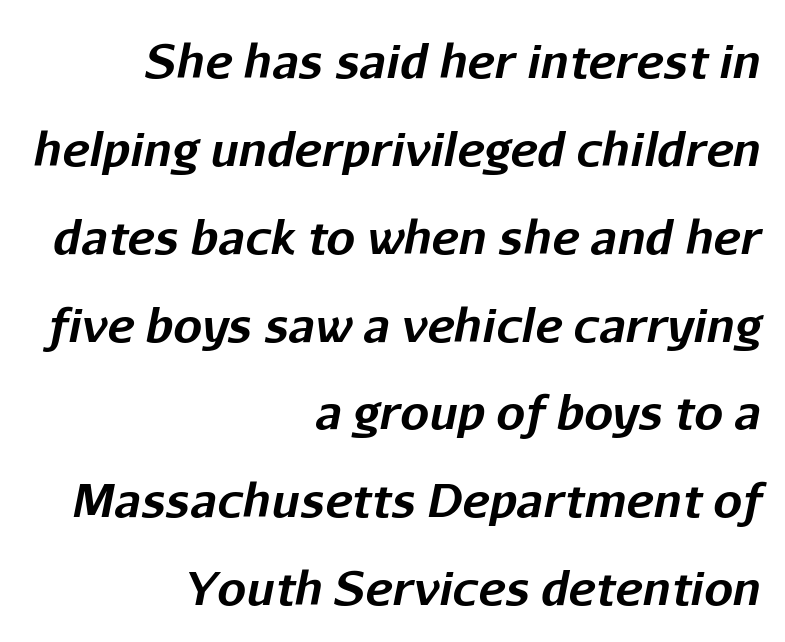
{"italic": "yes", "lean": "right", "slant_degrees": 11, "bold": "yes", "weight": "bold", "width": "normal", "stroke_contrast": "low", "x_height": "medium", "monospaced": "no", "underline": "no", "align": "right", "line_spacing": "loose", "line_spacing_ratio": 1.91, "letter_spacing": "normal", "letter_spacing_em": 0.0, "glyph_px": 46}
